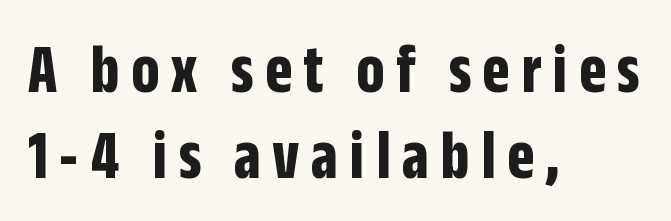
Grotesque or geometric, the face here clearly has no serifs. Note the varied advance widths — an 'i' is clearly narrower than an 'm'. A classic flush-left, rag-right setting is used for this passage. Nobody drew a line under any word here. Is there any slant? The stems are plumb.
